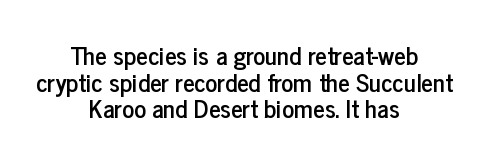
The image shows 25 px text type, upright; set centered, tight line spacing (1.07x), normal letter spacing, not underlined.
